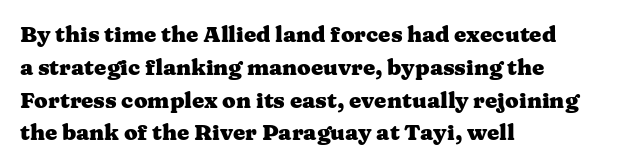
{"italic": "no", "bold": "yes", "underline": "no", "align": "left", "line_spacing": "normal", "line_spacing_ratio": 1.49, "letter_spacing": "normal", "letter_spacing_em": 0.0, "glyph_px": 22}
